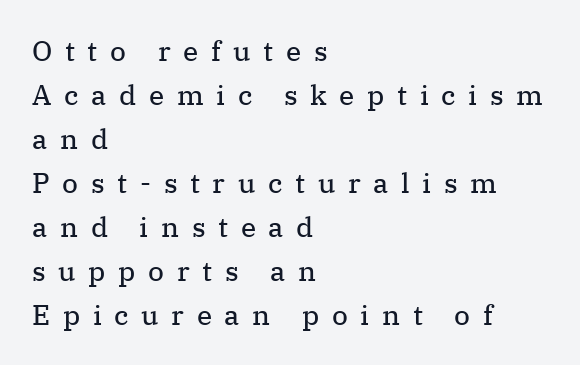
{"serif": "yes", "italic": "no", "bold": "no", "weight": "regular", "width": "normal", "stroke_contrast": "medium", "x_height": "medium", "monospaced": "no", "underline": "no", "align": "left", "line_spacing": "normal", "line_spacing_ratio": 1.57, "letter_spacing": "wide", "letter_spacing_em": 0.45, "glyph_px": 28}
